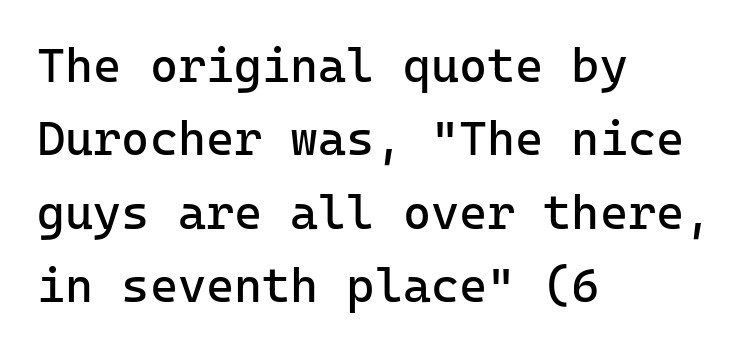
Any mark beneath the type? The region is blank. The letters stand upright; this is a roman face. Compared with a typical body face, this is equally light or lighter still. The rendering shows plain stroke endings on the letterforms — a sans-serif design.
